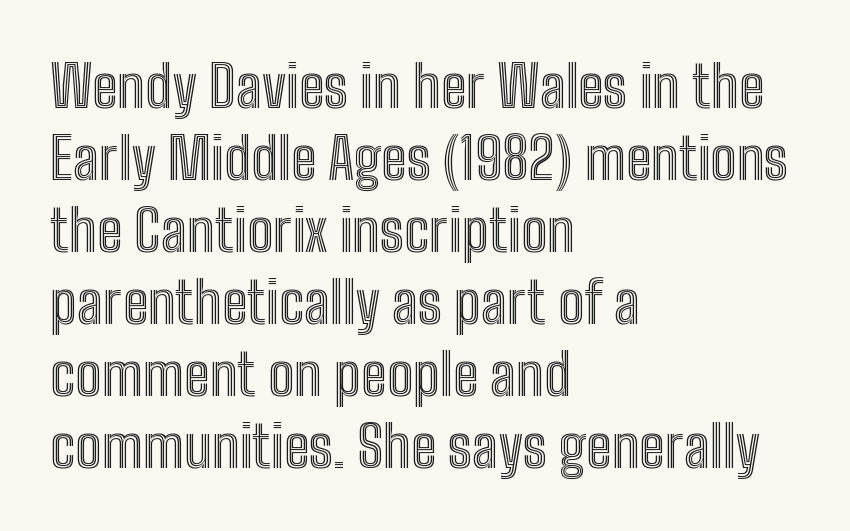
The image shows 58 px condensed type, upright; set left-aligned, line spacing 1.24x, normal letter spacing, not underlined; a medium x-height.
